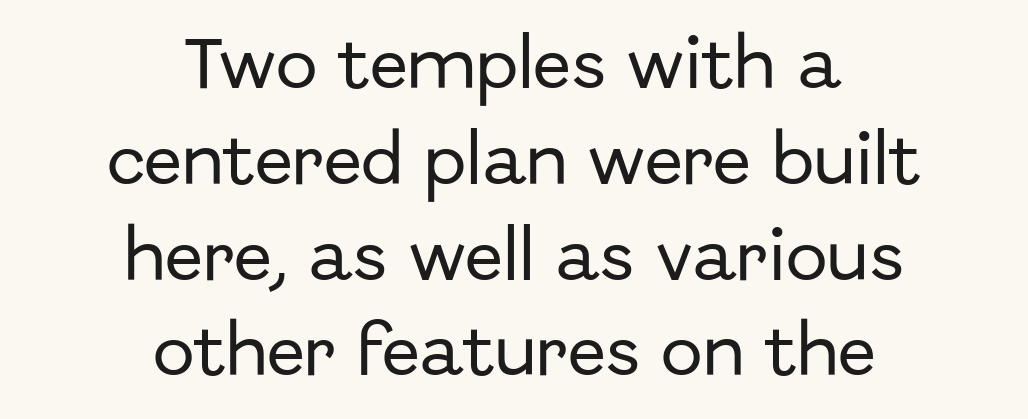
Q: Is the text italic (slanted)? A: No, it is upright.
Q: Is the typeface a serif or a sans-serif typeface? A: Sans-serif.
Q: Is the text underlined? A: No.
Q: How is the paragraph aligned? A: Centered.
Q: Is the spacing between letters normal or unusually wide? A: Normal.
Q: Width (condensed, normal, or wide)? A: Normal.
Q: Stroke contrast? A: Low.
Q: x-height? A: Medium.
Q: Monospaced? A: No.
